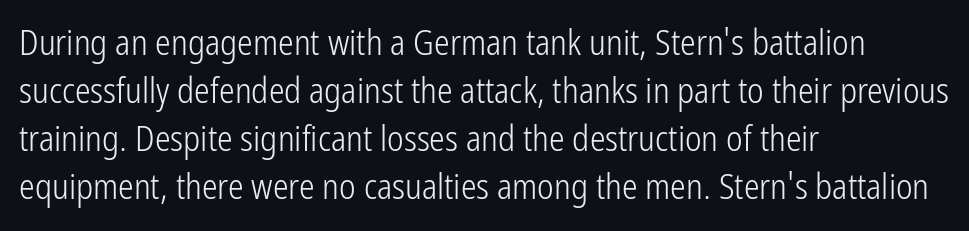
Q: Is the text bold? A: No.
Q: Is the text italic (slanted)? A: No, it is upright.
Q: Is the typeface a serif or a sans-serif typeface? A: Sans-serif.
Q: Is the text underlined? A: No.
Q: How is the paragraph aligned? A: Left-aligned.
Q: Is the spacing between letters normal or unusually wide? A: Normal.
Q: Is the spacing between lines tight, normal or loose? A: Normal.
Q: Width (condensed, normal, or wide)? A: Condensed.
Q: Stroke contrast? A: Low.
Q: x-height? A: Medium.
Q: Monospaced? A: No.
